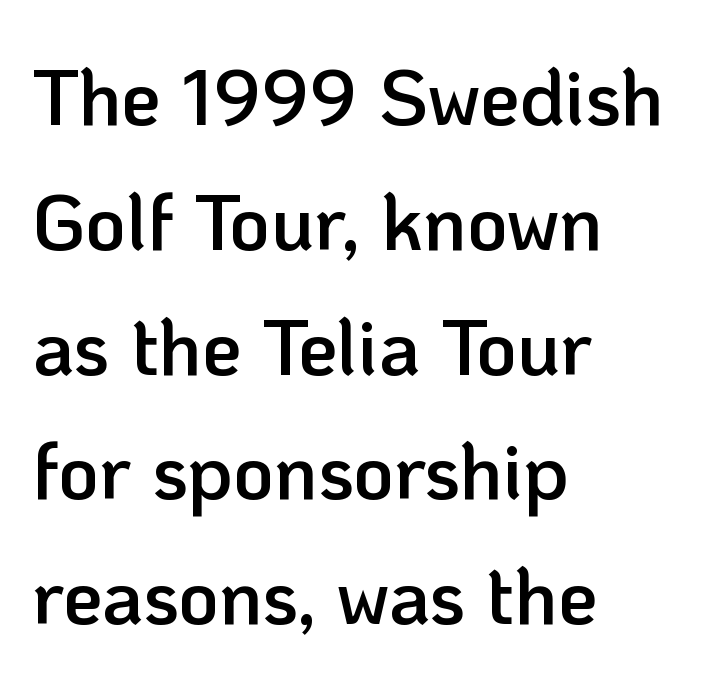
Q: Is the text bold? A: Semi-bold.
Q: Is the text italic (slanted)? A: No, it is upright.
Q: Is the typeface a serif or a sans-serif typeface? A: Sans-serif.
Q: Is the text underlined? A: No.
Q: How is the paragraph aligned? A: Left-aligned.
Q: Is the spacing between letters normal or unusually wide? A: Normal.
Q: Is the spacing between lines tight, normal or loose? A: Normal.
Q: Width (condensed, normal, or wide)? A: Normal.
Q: Stroke contrast? A: Low.
Q: x-height? A: Medium.
Q: Monospaced? A: No.
